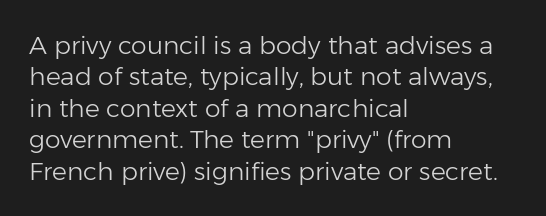
No letter is thick-stroked: the sample isn't bold. This is roman type, the default non-slanted kind. One glance says typical: line gaps are just what's usual. Plain, unruled lines of type. This sample is left-justified, so line endings fall wherever the words run out.
